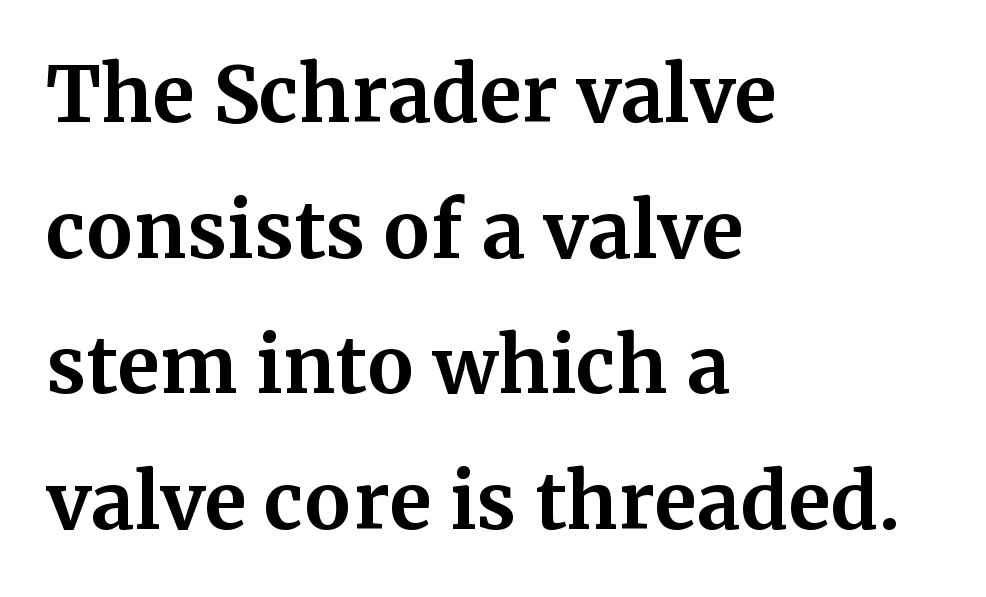
{"serif": "yes", "italic": "no", "bold": "yes", "weight": "bold", "width": "normal", "stroke_contrast": "medium", "x_height": "medium", "monospaced": "no", "underline": "no", "align": "left", "line_spacing_ratio": 1.76, "letter_spacing": "normal", "letter_spacing_em": 0.0, "glyph_px": 77}
